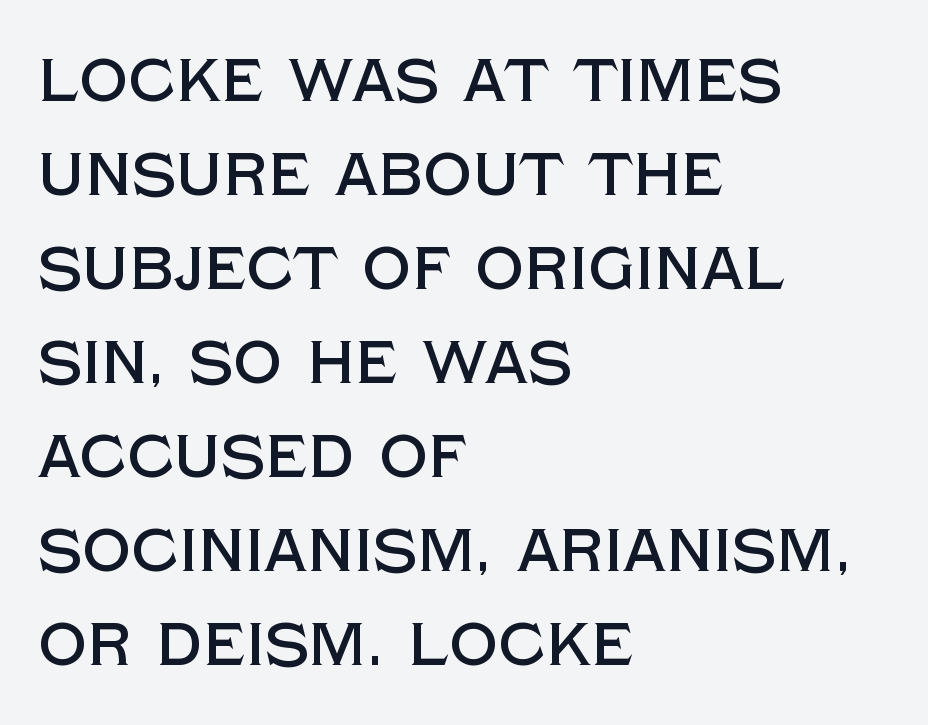
Short and long lines alike share a common starting point at left. The letters advance in unequal steps, a hallmark of proportional type. This sample uses an upright cut, with every glyph sitting square on the baseline. Observe the ordinary spacing: letters are neighbours, not strangers. Check the space under the baseline: it is left empty.
